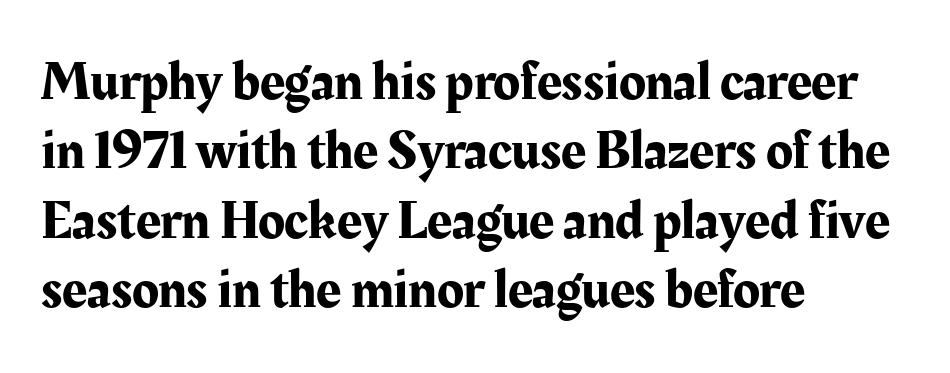
The image shows 55 px serif type, upright; set left-aligned, normal line spacing (1.26x), normal letter spacing, not underlined; medium stroke contrast and a medium x-height.
